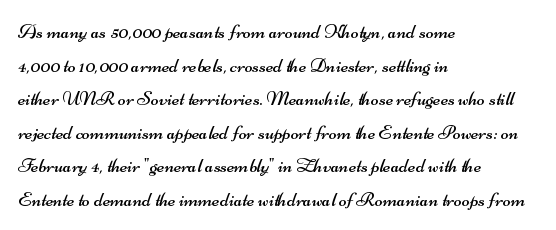
This block has exactly the height ordinary leading produces. Horizontally, the lines are justified to the leading edge only. Any mark beneath the type? The region is blank. This rendering leaves character spacing at its baseline value.
